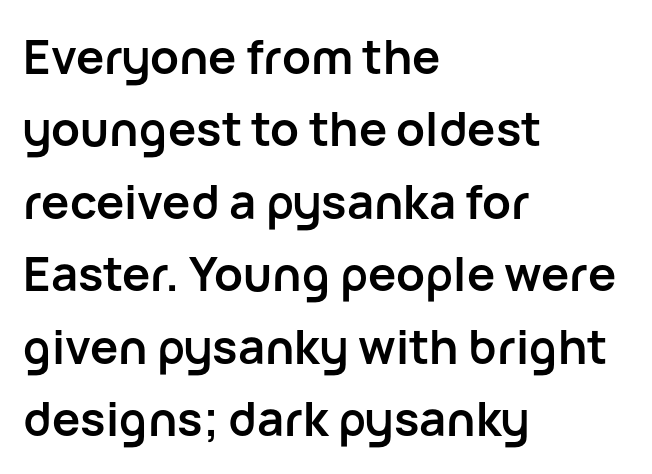
Is there much room between lines? A standard amount, neither cramped nor airy. Plain, unruled lines of type. Characters remain perfectly vertical along every line. Stroke terminals: plain, sans-serif. The letters advance in unequal steps, a hallmark of proportional type. Casual observation: everything's shoved over to the left.
